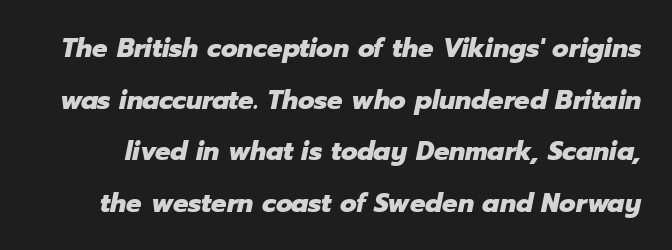
Reading down the column, the eye jumps a long way to each next line. Words appear dense and cohesive because spacing is normal. The text carries the slant typical of an italic or oblique font. As a designer I'd log this as weight 700, bold. Glance below the letters and you will spot only blank space.
